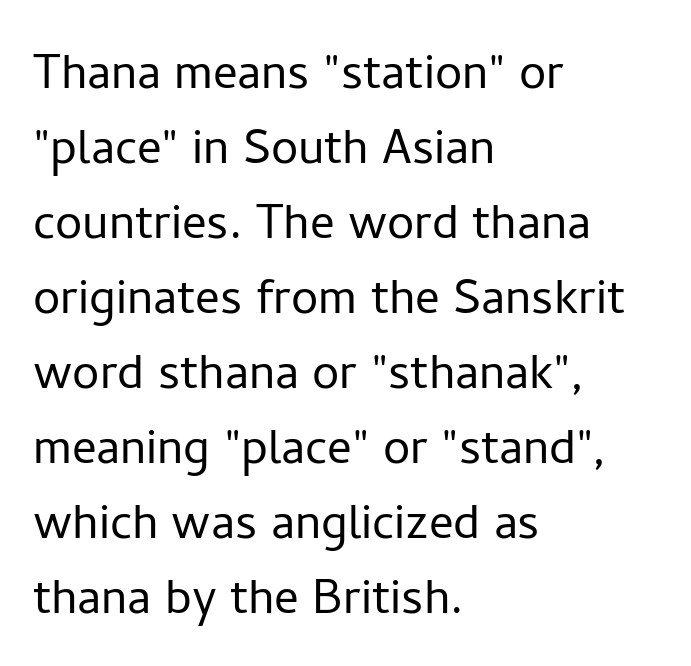
Rule under the text: the space is simply empty. The ragged edge is on the right, which tells us the setting is flush left. What kind of face is this? One without serifs — a sans. Weight: in the light-to-regular range. A typesetter would call this proportional, since set widths differ per character.
